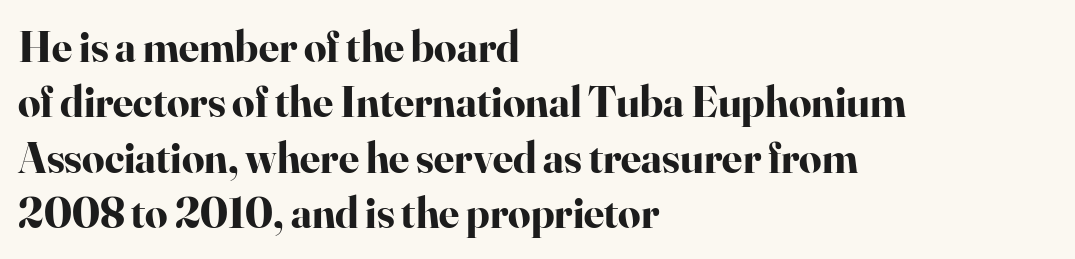
Q: Is the text bold? A: Yes.
Q: Is the text italic (slanted)? A: No, it is upright.
Q: Is the typeface a serif or a sans-serif typeface? A: Serif.
Q: Is the text underlined? A: No.
Q: How is the paragraph aligned? A: Left-aligned.
Q: Is the spacing between letters normal or unusually wide? A: Normal.
Q: Is the spacing between lines tight, normal or loose? A: Normal.
Q: Width (condensed, normal, or wide)? A: Normal.
Q: Stroke contrast? A: High.
Q: x-height? A: Small.
Q: Monospaced? A: No.
